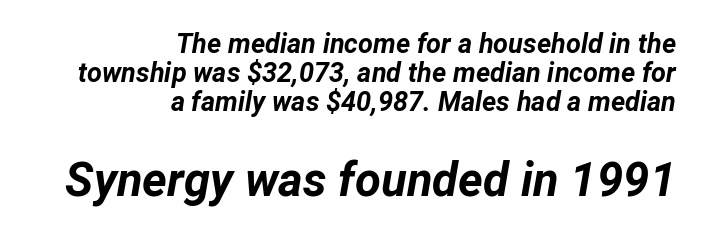
The image shows 47 px bold type, italic (leaning right); set right-aligned, tight line spacing (1.08x), normal letter spacing, not underlined; the second (bottom) block is 1.74x larger; low stroke contrast and a medium x-height.
